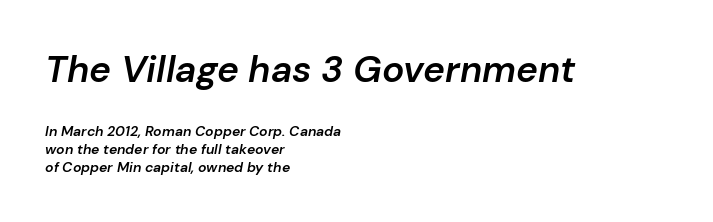
Q: Is the text bold? A: Semi-bold.
Q: Is the text italic (slanted)? A: Yes, it leans right by about 10 degrees.
Q: Is the text underlined? A: No.
Q: How is the paragraph aligned? A: Left-aligned.
Q: Is the spacing between letters normal or unusually wide? A: Normal.
Q: Is the spacing between lines tight, normal or loose? A: Normal.
Q: Which block of text is set in a larger size, the first (top) or the second (bottom)? A: The first (top) one.
Q: Width (condensed, normal, or wide)? A: Normal.
Q: Stroke contrast? A: Low.
Q: x-height? A: Medium.
Q: Monospaced? A: No.
